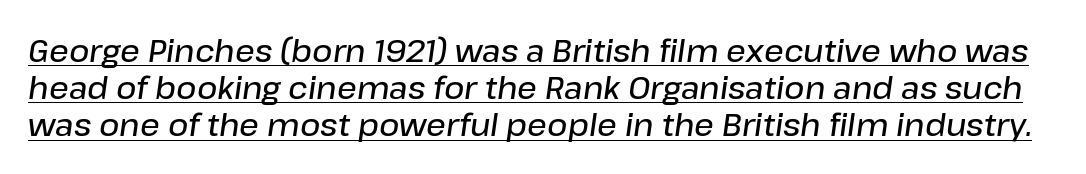
The image shows 31 px semibold type, italic (leaning right); set line spacing 1.2x, normal letter spacing, underlined; low stroke contrast and a medium x-height.
